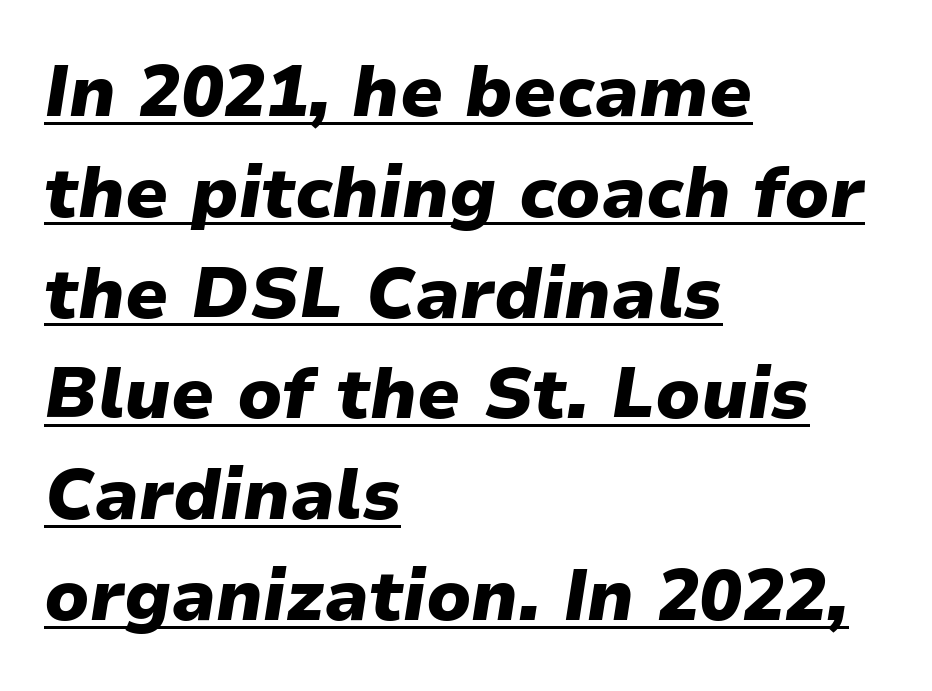
Q: Is the text bold? A: Yes.
Q: Is the text italic (slanted)? A: Yes, it leans right by about 9 degrees.
Q: Is the text underlined? A: Yes.
Q: How is the paragraph aligned? A: Left-aligned.
Q: Is the spacing between letters normal or unusually wide? A: Normal.
Q: Is the spacing between lines tight, normal or loose? A: Normal.
Q: Width (condensed, normal, or wide)? A: Normal.
Q: Stroke contrast? A: Low.
Q: x-height? A: Medium.
Q: Monospaced? A: No.
